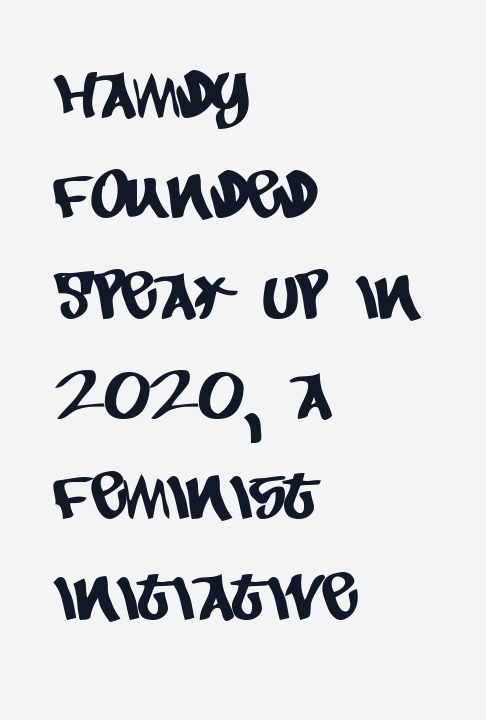
The image shows 66 px condensed sans-serif type; set left-aligned, normal line spacing (1.52x), normal letter spacing, not underlined; low stroke contrast and a large x-height.
